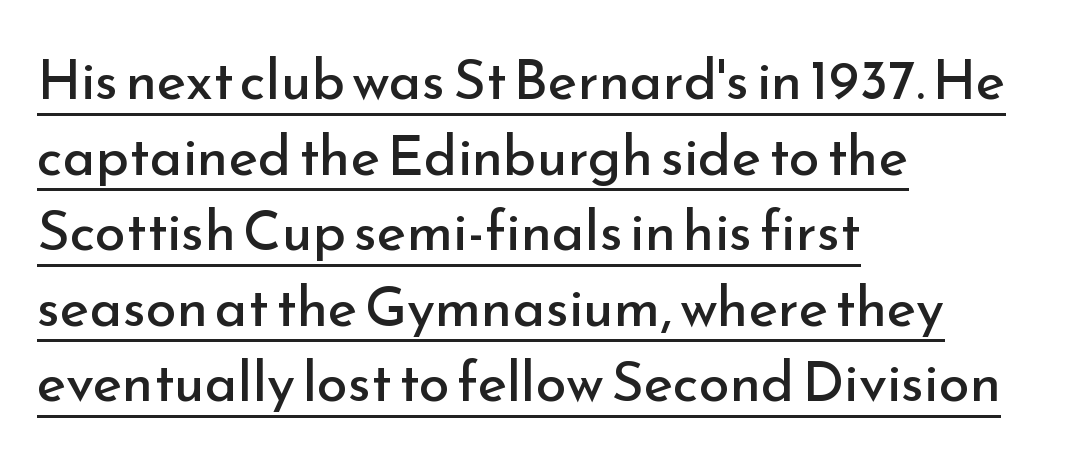
Q: Is the text bold? A: No.
Q: Is the text italic (slanted)? A: No, it is upright.
Q: Is the typeface a serif or a sans-serif typeface? A: Sans-serif.
Q: Is the text underlined? A: Yes.
Q: How is the paragraph aligned? A: Left-aligned.
Q: Is the spacing between letters normal or unusually wide? A: Normal.
Q: Is the spacing between lines tight, normal or loose? A: Normal.
Q: Width (condensed, normal, or wide)? A: Normal.
Q: Stroke contrast? A: Low.
Q: x-height? A: Small.
Q: Monospaced? A: No.
